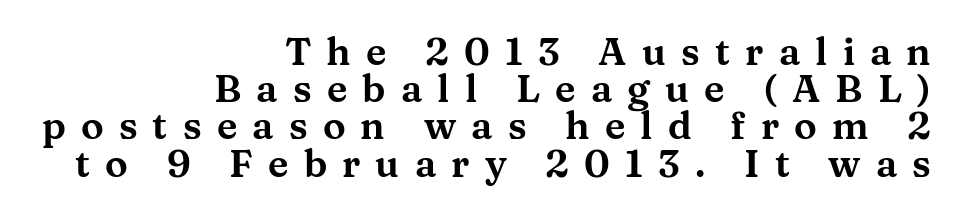
{"serif": "yes", "italic": "no", "width": "wide", "stroke_contrast": "medium", "x_height": "medium", "monospaced": "no", "underline": "no", "align": "right", "line_spacing": "tight", "line_spacing_ratio": 0.98, "letter_spacing": "wide", "letter_spacing_em": 0.4, "glyph_px": 38}
